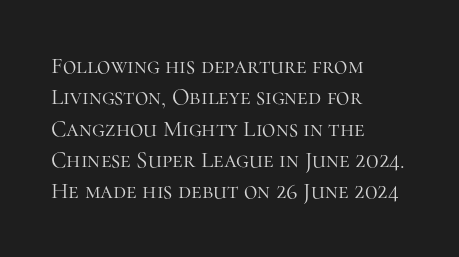
Q: Is the text bold? A: No.
Q: Is the text italic (slanted)? A: No, it is upright.
Q: Is the text underlined? A: No.
Q: How is the paragraph aligned? A: Left-aligned.
Q: Is the spacing between letters normal or unusually wide? A: Normal.
Q: Is the spacing between lines tight, normal or loose? A: Normal.
